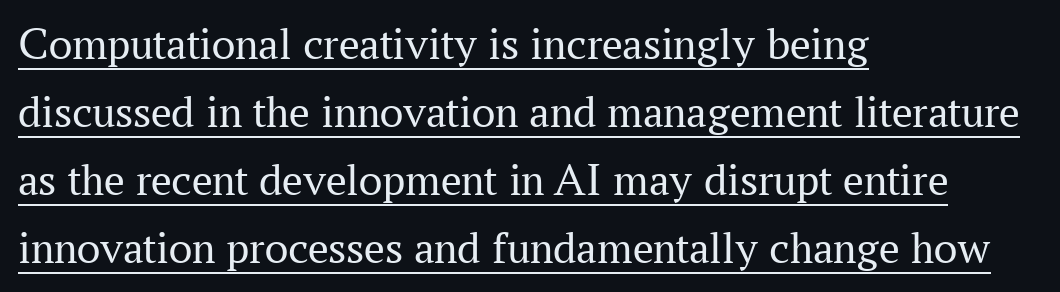
The image shows 46 px regular-weight serif type, upright; set left-aligned, normal line spacing (1.48x), normal letter spacing, underlined; medium stroke contrast and a medium x-height.
